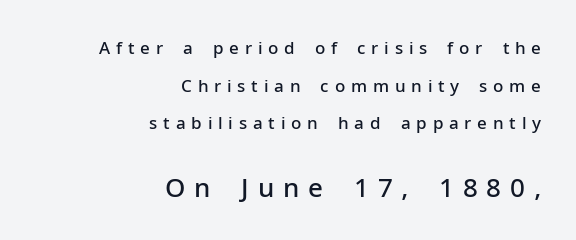
The image shows 26 px text type, upright; set right-aligned, loose line spacing (2.21x), unusually wide letter spacing (+0.34 em), not underlined; the second (bottom) block is 1.53x larger.
